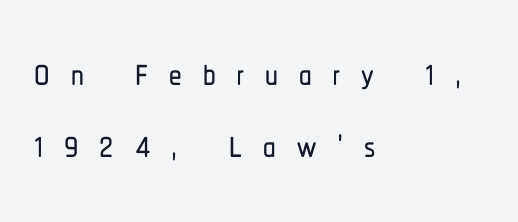
{"serif": "no", "italic": "no", "width": "condensed", "stroke_contrast": "low", "x_height": "medium", "monospaced": "no", "underline": "no", "align": "left", "line_spacing": "normal", "line_spacing_ratio": 1.44, "letter_spacing": "wide", "letter_spacing_em": 0.42, "glyph_px": 50}
